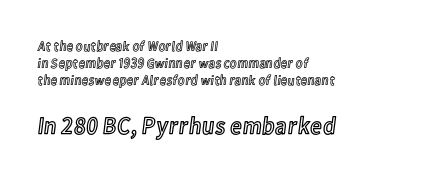
Q: Is the text italic (slanted)? A: Yes.
Q: Is the text underlined? A: No.
Q: How is the paragraph aligned? A: Left-aligned.
Q: Is the spacing between letters normal or unusually wide? A: Normal.
Q: Which block of text is set in a larger size, the first (top) or the second (bottom)? A: The second (bottom) one.
